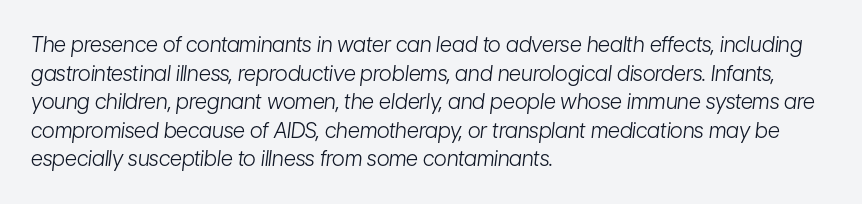
Q: Is the text bold? A: No.
Q: Is the text italic (slanted)? A: Yes, it leans right by about 7 degrees.
Q: Is the text underlined? A: No.
Q: How is the paragraph aligned? A: Left-aligned.
Q: Is the spacing between letters normal or unusually wide? A: Normal.
Q: Is the spacing between lines tight, normal or loose? A: Normal.
